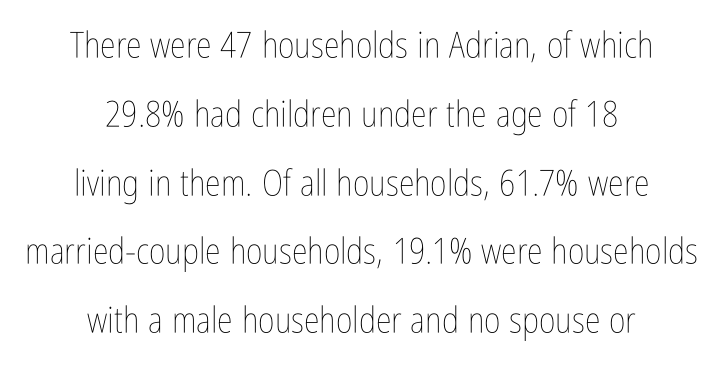
Q: Is the text bold? A: No.
Q: Is the text italic (slanted)? A: No, it is upright.
Q: Is the text underlined? A: No.
Q: How is the paragraph aligned? A: Centered.
Q: Is the spacing between letters normal or unusually wide? A: Normal.
Q: Is the spacing between lines tight, normal or loose? A: Loose.
Q: Width (condensed, normal, or wide)? A: Condensed.
Q: Stroke contrast? A: Low.
Q: x-height? A: Medium.
Q: Monospaced? A: No.
